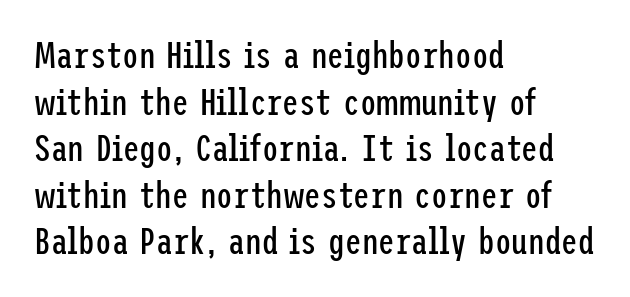
The image shows 37 px regular-weight, condensed sans-serif type, upright; set left-aligned, normal line spacing (1.26x), normal letter spacing, not underlined; low stroke contrast and a medium x-height.
